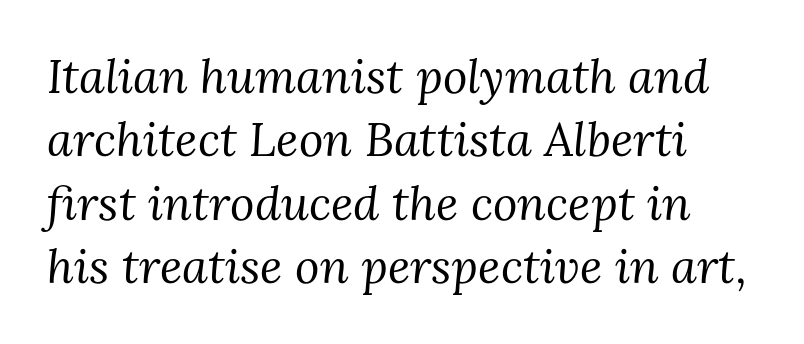
Students, observe: this is what conventionally led text looks like. Nobody drew a line under any word here. Here the glyphs are tracked normally, forming tight word shapes. Looking at the ascenders, they clearly lean. Font category for this specimen: serif. The cut favours lightness, reaching ordinary text weight at its darkest.
